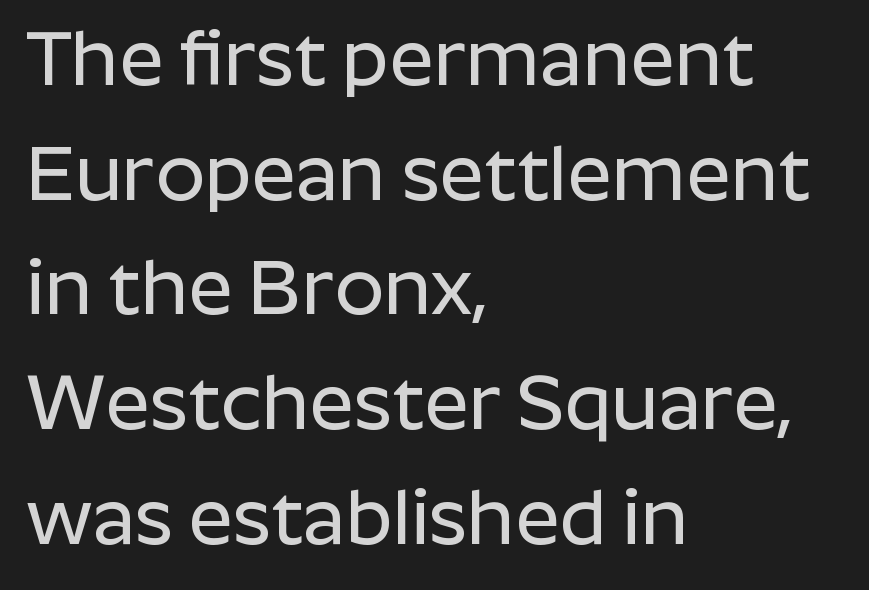
{"serif": "no", "italic": "no", "width": "normal", "stroke_contrast": "low", "x_height": "medium", "monospaced": "no", "underline": "no", "align": "left", "line_spacing": "normal", "line_spacing_ratio": 1.47, "letter_spacing": "normal", "letter_spacing_em": 0.0, "glyph_px": 78}
